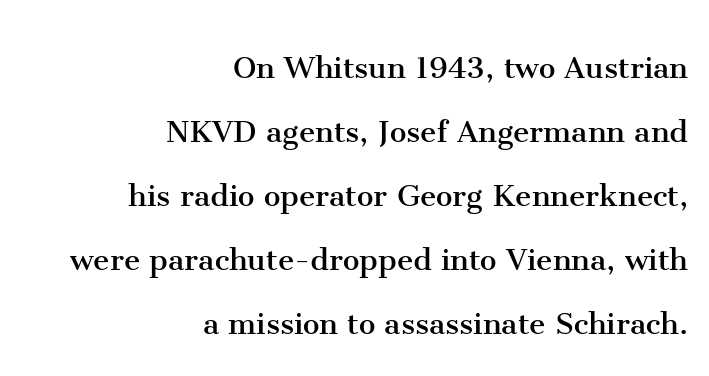
Alignment: flush right. Letterform terminals end in serifs throughout the passage. Unlike italic type, these characters show no tilt at all. Glance below the letters and you will spot only blank space. You could not count columns in this text — the font is proportionally spaced.
